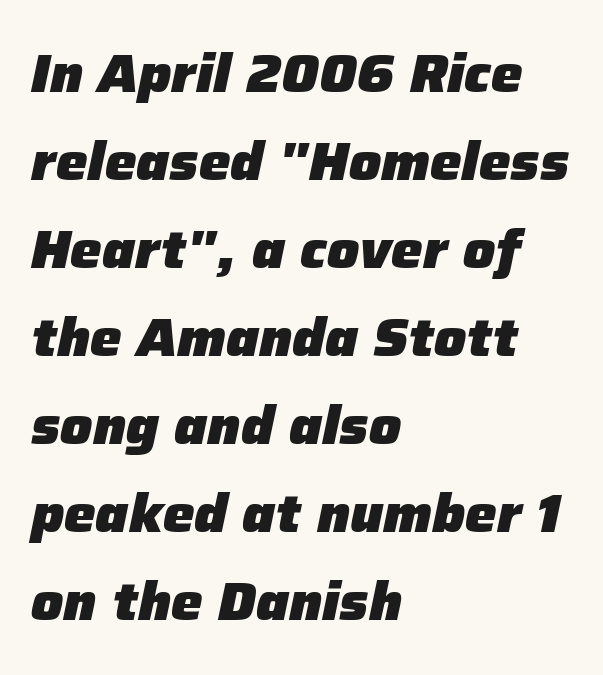
{"italic": "yes", "lean": "right", "slant_degrees": 12, "bold": "yes", "weight": "heavy", "width": "normal", "stroke_contrast": "low", "x_height": "medium", "monospaced": "no", "underline": "no", "align": "left", "line_spacing": "normal", "line_spacing_ratio": 1.66, "letter_spacing": "normal", "letter_spacing_em": 0.0, "glyph_px": 53}
